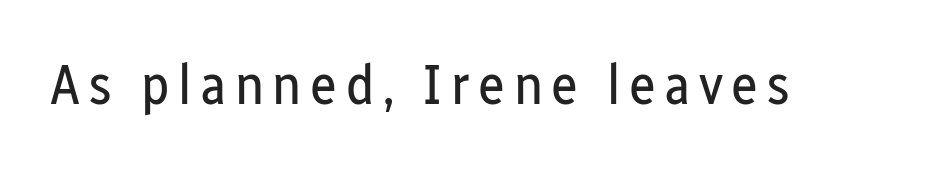
{"serif": "no", "italic": "no", "bold": "no", "weight": "regular", "width": "condensed", "stroke_contrast": "low", "x_height": "medium", "monospaced": "no", "underline": "no", "glyph_px": 57}
